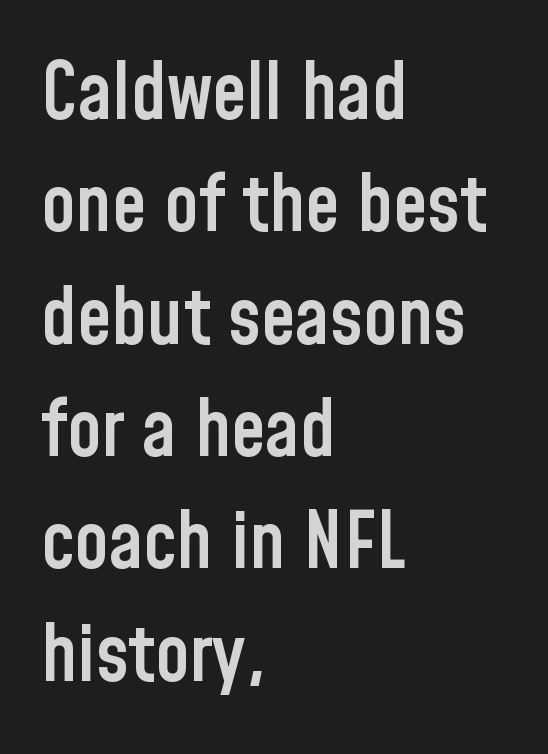
This is moderately heavy type, rendered in semibold. Horizontally, the lines are justified to the leading edge only. Spacing between characters is what you'd get straight out of the box. Here the designer chose a conventional face with non-uniform glyph widths. Reading down the column, the eye jumps a familiar distance to each next line.
